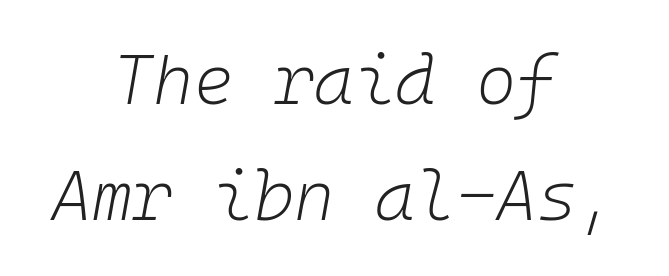
{"italic": "yes", "lean": "right", "slant_degrees": 10, "bold": "no", "weight": "light", "width": "normal", "stroke_contrast": "low", "x_height": "medium", "monospaced": "yes", "underline": "no", "align": "center", "line_spacing": "normal", "line_spacing_ratio": 1.68, "letter_spacing": "normal", "letter_spacing_em": 0.0, "glyph_px": 69}
